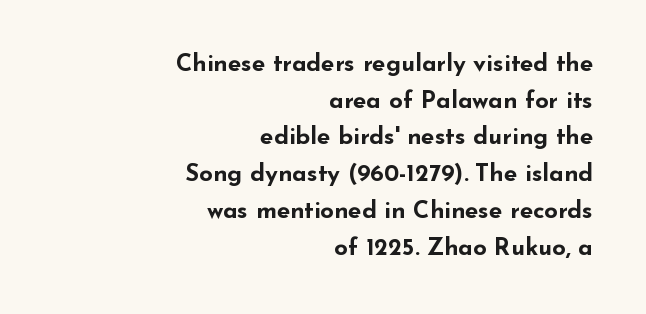
{"italic": "no", "bold": "yes", "underline": "no", "align": "right", "line_spacing": "normal", "line_spacing_ratio": 1.53, "letter_spacing": "normal", "letter_spacing_em": 0.0, "glyph_px": 24}
